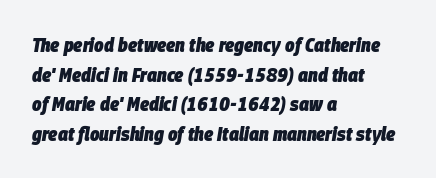
Weight check: bold — yes, fully. Baseline-to-baseline distance is the conventional proportion of letter height. An italicized treatment has been applied to the whole sample. Look at the tracking — it's just the regular setting, nothing added. Check the space under the baseline: it is left empty. Compared with a centered layout, this one pins lines to the left instead.
